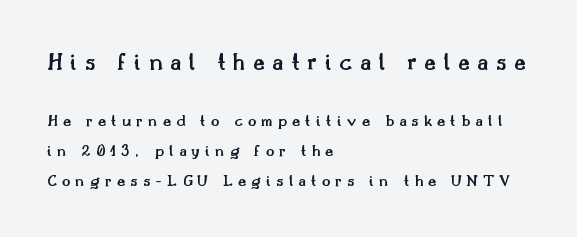
The image shows 25 px text type, upright; set left-aligned, line spacing 1.74x, unusually wide letter spacing (+0.31 em), not underlined; the first (top) block is 1.47x larger.
